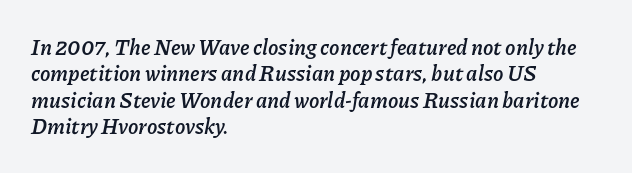
Q: Is the text bold? A: Yes.
Q: Is the text italic (slanted)? A: Yes, it leans right by about 11 degrees.
Q: Is the text underlined? A: No.
Q: How is the paragraph aligned? A: Left-aligned.
Q: Is the spacing between letters normal or unusually wide? A: Normal.
Q: Is the spacing between lines tight, normal or loose? A: Normal.
